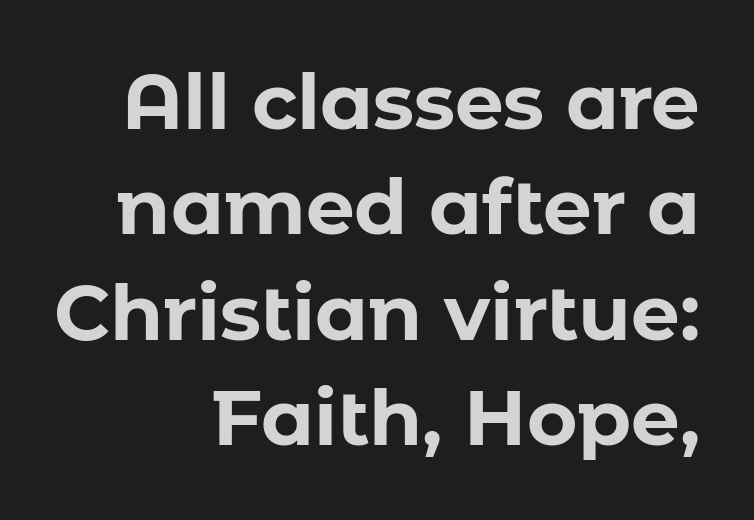
Q: Is the text bold? A: Yes.
Q: Is the text italic (slanted)? A: No, it is upright.
Q: Is the typeface a serif or a sans-serif typeface? A: Sans-serif.
Q: Is the text underlined? A: No.
Q: How is the paragraph aligned? A: Right-aligned.
Q: Is the spacing between letters normal or unusually wide? A: Normal.
Q: Is the spacing between lines tight, normal or loose? A: Normal.
Q: Width (condensed, normal, or wide)? A: Normal.
Q: Stroke contrast? A: Low.
Q: x-height? A: Medium.
Q: Monospaced? A: No.
